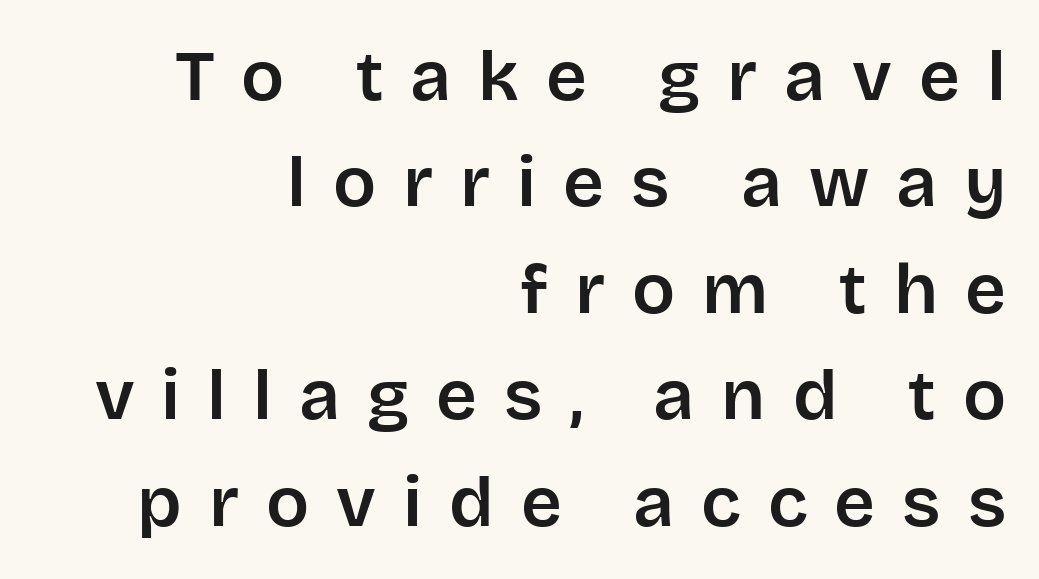
A clean baseline with only descenders dipping below it. Is this a fixed-width face? No — the glyphs have proportional, varying widths. Between one letter and the next there's a generous, obvious gap. What's the leading like? Ordinary, nothing unusual.
